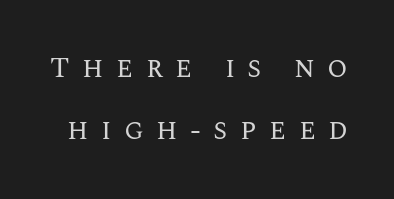
Q: Is the text bold? A: No.
Q: Is the text italic (slanted)? A: No, it is upright.
Q: Is the text underlined? A: No.
Q: Is the spacing between letters normal or unusually wide? A: Unusually wide.
Q: Is the spacing between lines tight, normal or loose? A: Loose.
Q: Width (condensed, normal, or wide)? A: Normal.
Q: Stroke contrast? A: Medium.
Q: x-height? A: Large.
Q: Monospaced? A: No.
